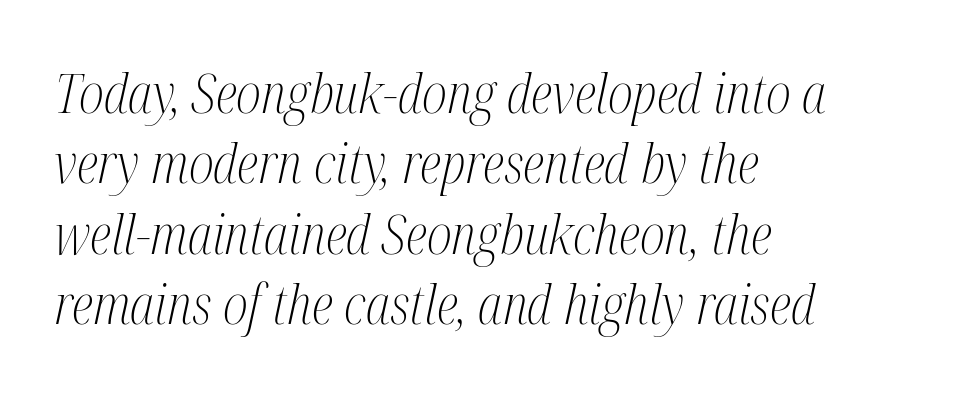
Q: Is the text bold? A: No.
Q: Is the text italic (slanted)? A: Yes, it leans right by about 12 degrees.
Q: Is the typeface a serif or a sans-serif typeface? A: Serif.
Q: Is the text underlined? A: No.
Q: How is the paragraph aligned? A: Left-aligned.
Q: Is the spacing between letters normal or unusually wide? A: Normal.
Q: Is the spacing between lines tight, normal or loose? A: Normal.
Q: Width (condensed, normal, or wide)? A: Condensed.
Q: Stroke contrast? A: Medium.
Q: x-height? A: Medium.
Q: Monospaced? A: No.
